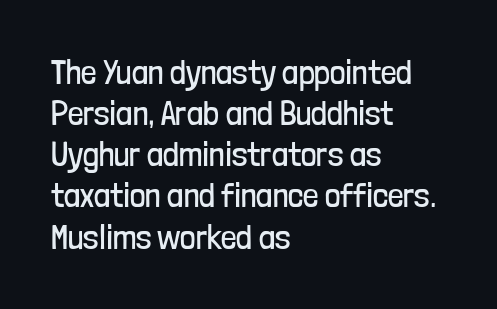
Q: Is the text bold? A: No.
Q: Is the text italic (slanted)? A: No, it is upright.
Q: Is the typeface a serif or a sans-serif typeface? A: Sans-serif.
Q: Is the text underlined? A: No.
Q: How is the paragraph aligned? A: Left-aligned.
Q: Is the spacing between letters normal or unusually wide? A: Normal.
Q: Width (condensed, normal, or wide)? A: Condensed.
Q: Stroke contrast? A: Low.
Q: x-height? A: Medium.
Q: Monospaced? A: No.
